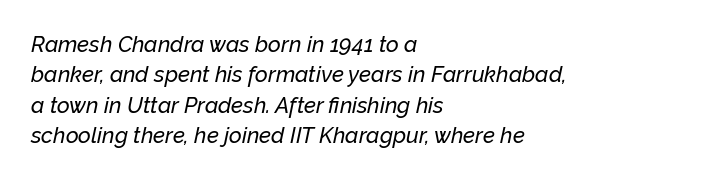
{"italic": "yes", "lean": "right", "slant_degrees": 12, "underline": "no", "align": "left", "line_spacing": "normal", "line_spacing_ratio": 1.38, "letter_spacing": "normal", "letter_spacing_em": 0.0, "glyph_px": 22}
